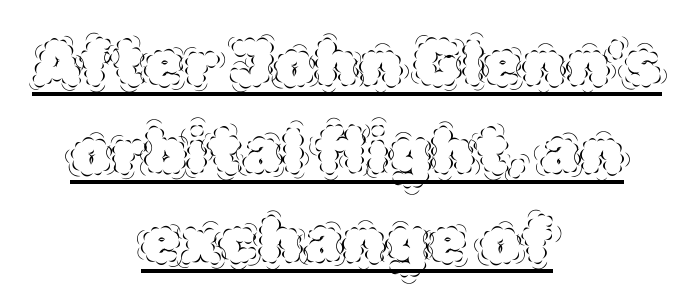
{"italic": "no", "bold": "no", "weight": "thin", "width": "normal", "x_height": "large", "monospaced": "no", "underline": "yes", "align": "center", "line_spacing": "normal", "line_spacing_ratio": 1.38, "letter_spacing": "normal", "letter_spacing_em": 0.0, "glyph_px": 64}
